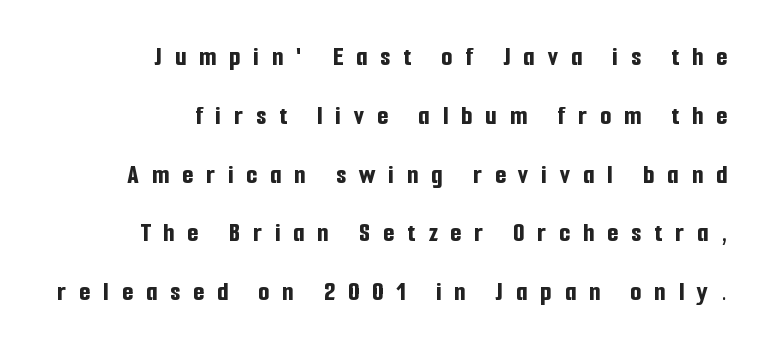
Q: Is the text bold? A: Yes.
Q: Is the text italic (slanted)? A: No, it is upright.
Q: Is the typeface a serif or a sans-serif typeface? A: Sans-serif.
Q: Is the text underlined? A: No.
Q: How is the paragraph aligned? A: Right-aligned.
Q: Is the spacing between letters normal or unusually wide? A: Unusually wide.
Q: Is the spacing between lines tight, normal or loose? A: Loose.
Q: Width (condensed, normal, or wide)? A: Condensed.
Q: Stroke contrast? A: Low.
Q: x-height? A: Medium.
Q: Monospaced? A: No.
